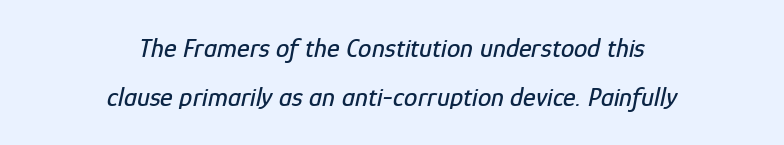
Slanted lettering throughout. Just letters on the line, the space beneath them empty. The rendering keeps characters at their native spacing. The rag falls on both sides of this text block equally.
